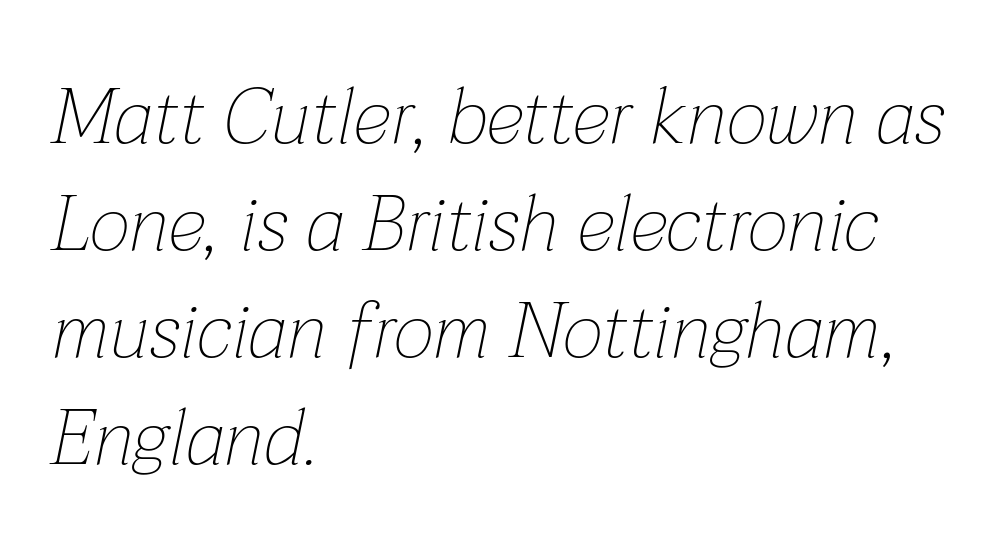
Q: Is the text bold? A: No.
Q: Is the text italic (slanted)? A: Yes, it leans right by about 12 degrees.
Q: Is the text underlined? A: No.
Q: How is the paragraph aligned? A: Left-aligned.
Q: Is the spacing between letters normal or unusually wide? A: Normal.
Q: Is the spacing between lines tight, normal or loose? A: Normal.
Q: Width (condensed, normal, or wide)? A: Normal.
Q: Stroke contrast? A: Low.
Q: x-height? A: Medium.
Q: Monospaced? A: No.
